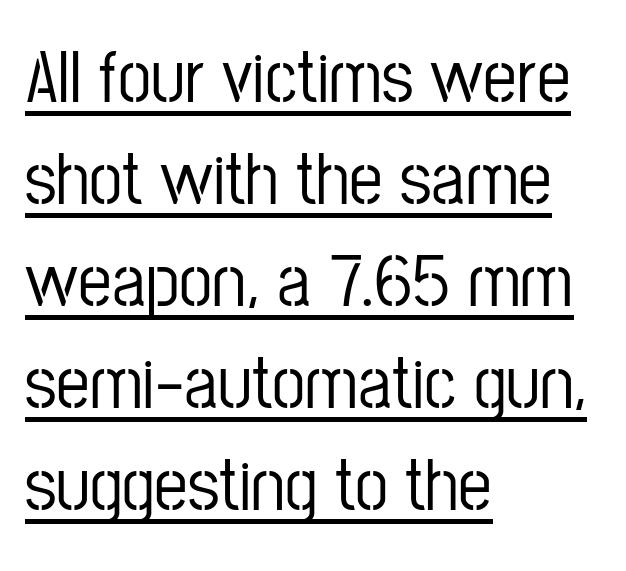
The ragged edge is on the right, which tells us the setting is flush left. Italic: no, the glyphs are upright roman. The type family on display is of the sans-serif kind. Vertically, the passage feels balanced, rows spaced as you'd expect.
